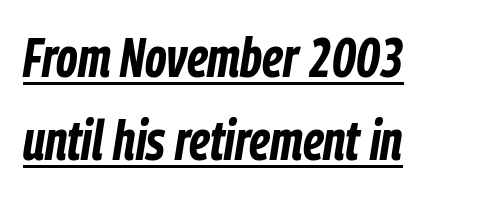
Q: Is the text bold? A: Yes.
Q: Is the text italic (slanted)? A: Yes, it leans right by about 9 degrees.
Q: Is the text underlined? A: Yes.
Q: How is the paragraph aligned? A: Left-aligned.
Q: Is the spacing between letters normal or unusually wide? A: Normal.
Q: Is the spacing between lines tight, normal or loose? A: Normal.
Q: Width (condensed, normal, or wide)? A: Condensed.
Q: Stroke contrast? A: Low.
Q: x-height? A: Medium.
Q: Monospaced? A: No.
